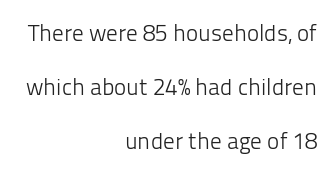
Q: Is the text bold? A: No.
Q: Is the text italic (slanted)? A: No, it is upright.
Q: Is the text underlined? A: No.
Q: How is the paragraph aligned? A: Right-aligned.
Q: Is the spacing between letters normal or unusually wide? A: Normal.
Q: Is the spacing between lines tight, normal or loose? A: Loose.
